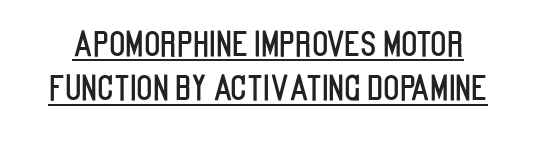
A typesetter would call this zero additional tracking. The block of text has a typical density, with ordinary space between rows. Underlined type. The rendering uses natural spacing where letterforms have individual widths. Italic: no, the glyphs are upright roman. Is this a sans? Yes — the strokes have no serifs.
